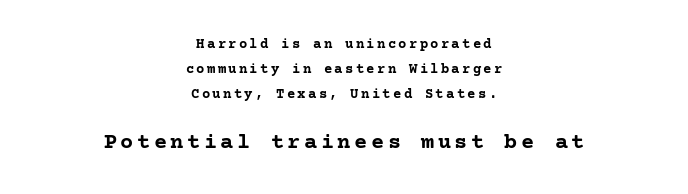
The image shows 22 px bold type, upright; set centered, line spacing 1.8x, not underlined; the second (bottom) block is 1.57x larger.
